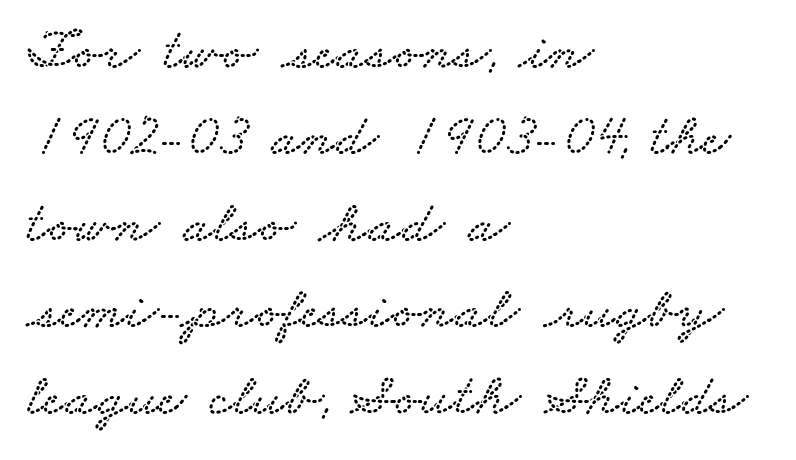
The glyphs in this specimen are seriffed. Visually the block forms a straight wall on the left and a jagged coastline on the right. Does the leading feel generous? No, just average. Each row of text sits above clean, open space. The rendering uses natural spacing where letterforms have individual widths.
